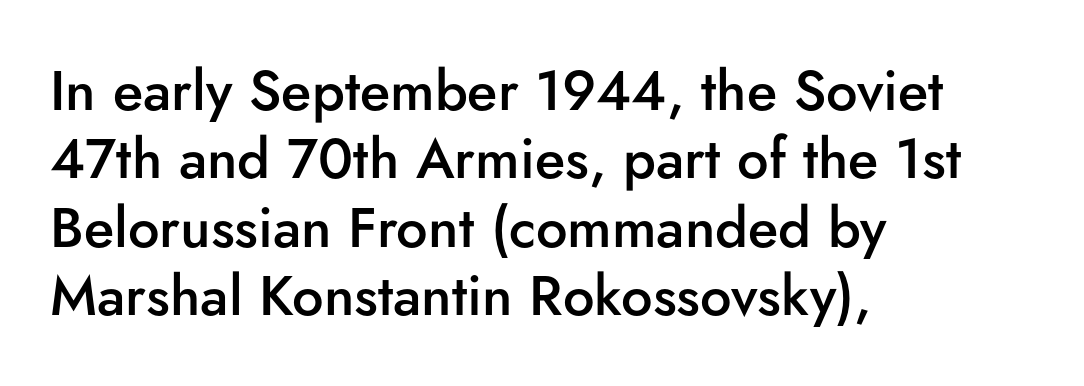
The image shows 56 px semibold sans-serif type, upright; set left-aligned, line spacing 1.22x, normal letter spacing, not underlined; low stroke contrast and a small x-height.
